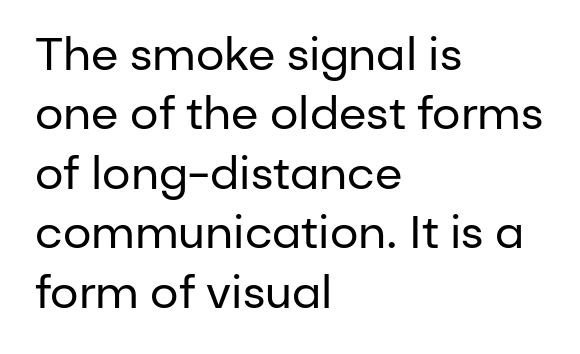
{"serif": "no", "italic": "no", "bold": "no", "weight": "regular", "width": "normal", "stroke_contrast": "low", "x_height": "medium", "monospaced": "no", "underline": "no", "align": "left", "line_spacing": "normal", "line_spacing_ratio": 1.32, "letter_spacing": "normal", "letter_spacing_em": 0.0, "glyph_px": 45}
